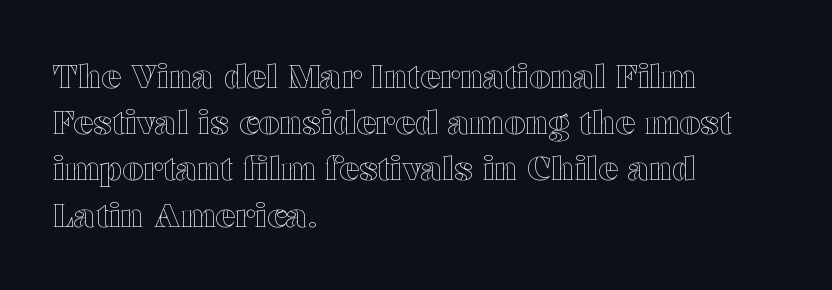
This sample is left-justified, so line endings fall wherever the words run out. The rendering uses a moderate line-height, typical for paragraphs. The rendering uses natural spacing where letterforms have individual widths. Descenders are the only things crossing below the line. This sample uses plain, unmodified letter spacing. Characters remain perfectly vertical along every line.
